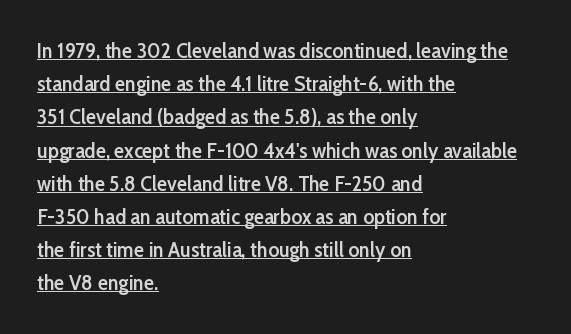
Q: Is the text bold? A: Semi-bold.
Q: Is the text italic (slanted)? A: No, it is upright.
Q: Is the text underlined? A: Yes.
Q: How is the paragraph aligned? A: Left-aligned.
Q: Is the spacing between letters normal or unusually wide? A: Normal.
Q: Is the spacing between lines tight, normal or loose? A: Normal.
